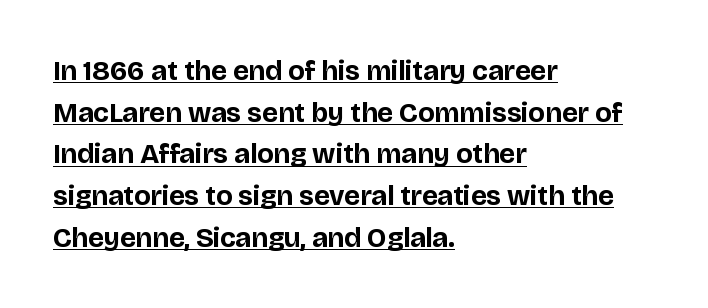
Q: Is the text bold? A: Yes.
Q: Is the text italic (slanted)? A: No, it is upright.
Q: Is the typeface a serif or a sans-serif typeface? A: Sans-serif.
Q: Is the text underlined? A: Yes.
Q: How is the paragraph aligned? A: Left-aligned.
Q: Is the spacing between letters normal or unusually wide? A: Normal.
Q: Is the spacing between lines tight, normal or loose? A: Normal.
Q: Width (condensed, normal, or wide)? A: Normal.
Q: Stroke contrast? A: Low.
Q: x-height? A: Large.
Q: Monospaced? A: No.
